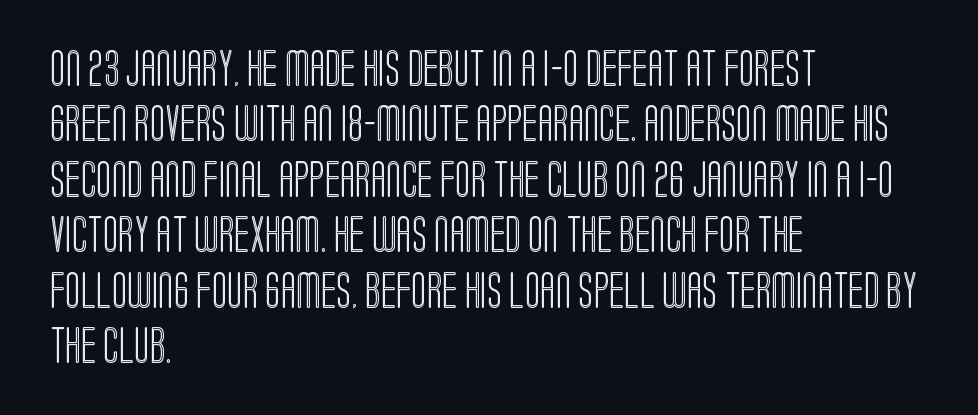
The image shows 36 px condensed type, upright; set left-aligned, normal line spacing (1.54x), normal letter spacing, not underlined; a large x-height.
